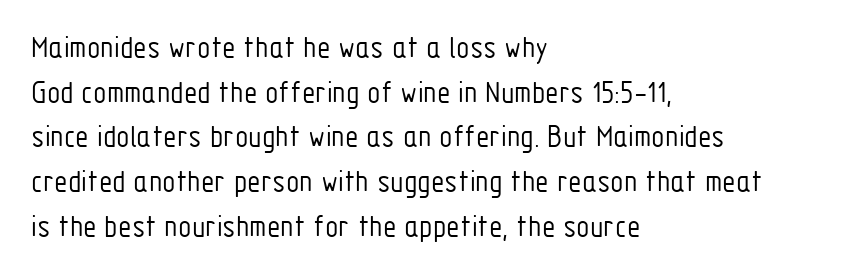
Stems and bowls with no extra thickness — not bold. Any mark beneath the type? The region is blank. Spacing verdict: proportional, widths tailored to each character. The ragged edge is on the right, which tells us the setting is flush left.
